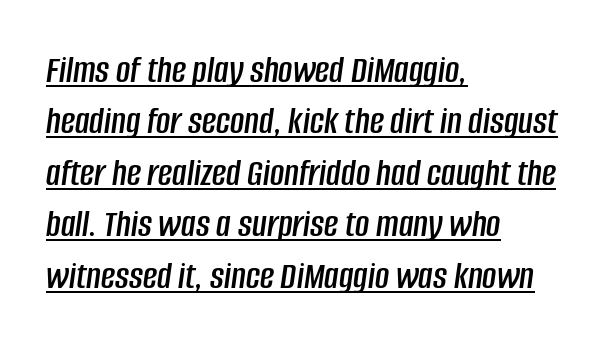
A rule runs beneath these lines of type. The passage shown is typed in a proportional face where columns would drift. The rows are spaced the way most documents space them. Looking at the ascenders, they clearly lean.
